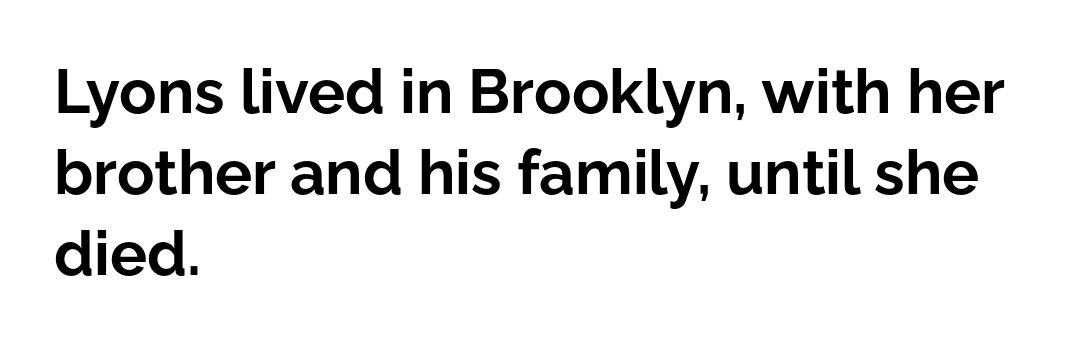
Q: Is the text bold? A: Yes.
Q: Is the text italic (slanted)? A: No, it is upright.
Q: Is the typeface a serif or a sans-serif typeface? A: Sans-serif.
Q: Is the text underlined? A: No.
Q: How is the paragraph aligned? A: Left-aligned.
Q: Is the spacing between letters normal or unusually wide? A: Normal.
Q: Is the spacing between lines tight, normal or loose? A: Normal.
Q: Width (condensed, normal, or wide)? A: Normal.
Q: Stroke contrast? A: Low.
Q: x-height? A: Medium.
Q: Monospaced? A: No.
